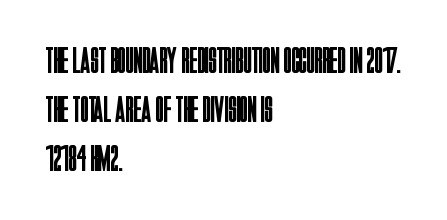
Proportional: the letters do not fall into vertical columns. The glyphs are unaccompanied by any horizontal stroke below them. The typography opts for an upright posture over an oblique one. Nothing heavy about these letters — not bold at all. The characters display no serif detailing; their extremities are plain. How would I describe the line gaps? Plain and ordinary.
